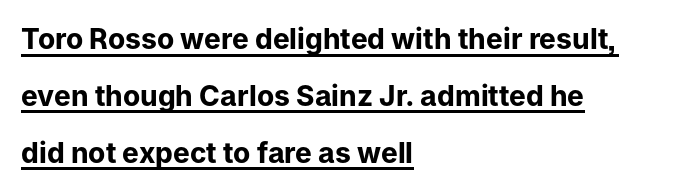
{"serif": "no", "italic": "no", "bold": "yes", "weight": "bold", "width": "normal", "stroke_contrast": "low", "x_height": "medium", "monospaced": "no", "underline": "yes", "align": "left", "line_spacing": "loose", "line_spacing_ratio": 2.03, "letter_spacing": "normal", "letter_spacing_em": 0.0, "glyph_px": 28}
